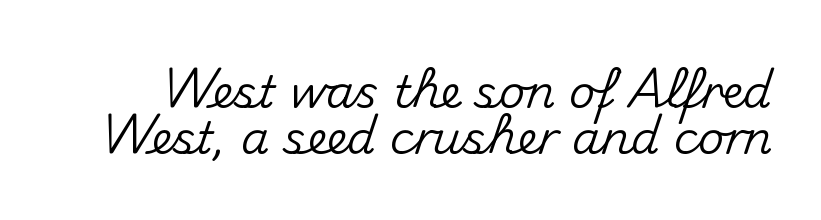
Nope, no serifs anywhere on these letters. Interline gaps are noticeably narrow in this sample. This sample has the flowing, uneven cadence of proportional lettering. Letters rest on an invisible, unmarked baseline.
